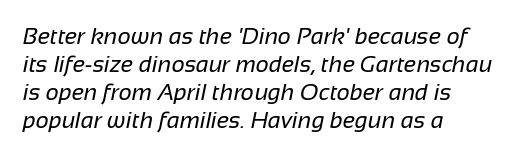
Line starts are locked; line ends wander. Students, note that the glyphs here touch the page at normal intervals. Just letters on the line, the space beneath them empty. Is the type heavy? It reads as light-to-regular instead.
